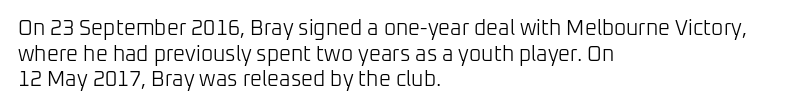
Does extra space separate the letters? No, they use regular spacing. The passage is arranged the way most books set body copy — flush left. The area under the type is left untouched. The face looks like a standard text weight, possibly lighter. Notice how the stems are strictly vertical — no italics here.
